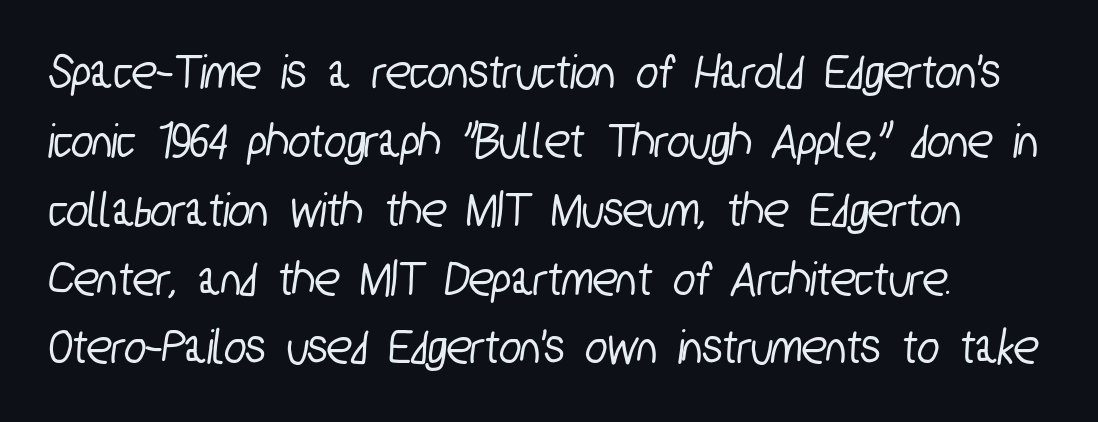
The image shows 51 px condensed sans-serif type; set left-aligned, normal line spacing (1.35x), normal letter spacing, not underlined; low stroke contrast and a medium x-height.
